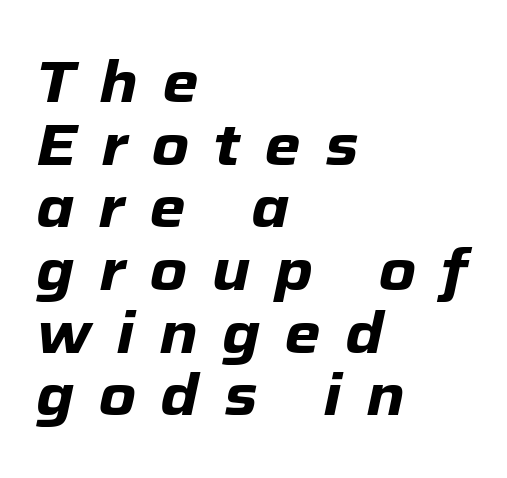
Does extra space separate the letters? Yes, quite a lot of it. One glance says dense: line gaps are narrower than usual. When letters slant like this, we call the style italic. Character widths vary here, with narrow letters taking less room than wide ones. Stroke thickness is high; the sample reads as a true bold. Reading down the block, your eye returns to a fixed left position each line.
